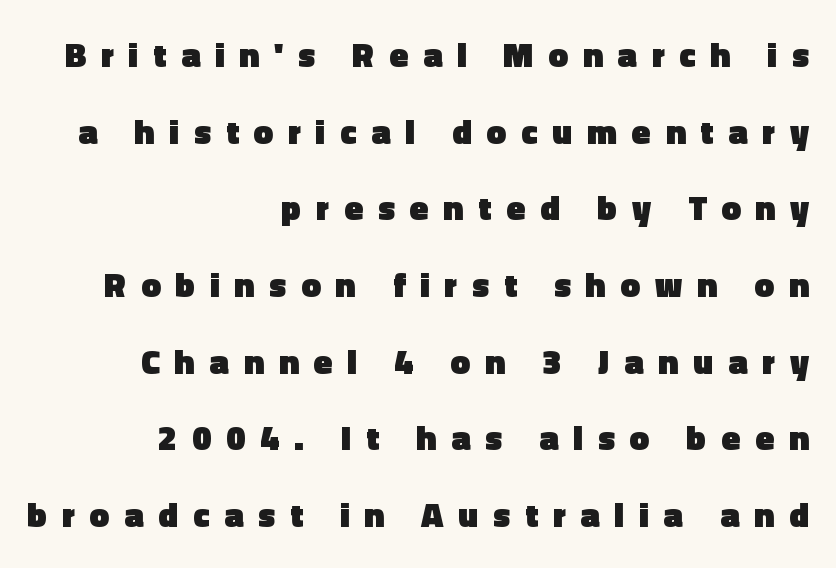
The image shows 35 px heavy sans-serif type, upright; set right-aligned, loose line spacing (2.19x), unusually wide letter spacing (+0.42 em), not underlined; a medium x-height.
